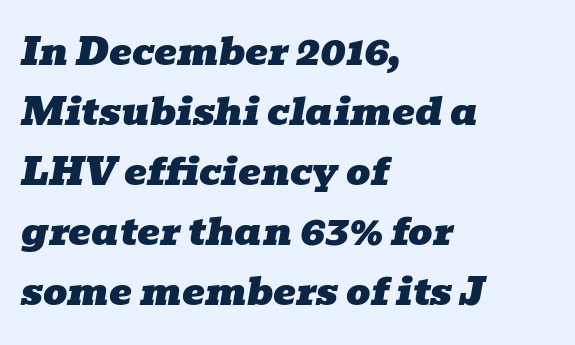
{"serif": "yes", "italic": "yes", "lean": "right", "slant_degrees": 10, "width": "wide", "stroke_contrast": "low", "x_height": "medium", "monospaced": "no", "underline": "no", "align": "left", "line_spacing": "normal", "line_spacing_ratio": 1.58, "letter_spacing": "normal", "letter_spacing_em": 0.0, "glyph_px": 38}
